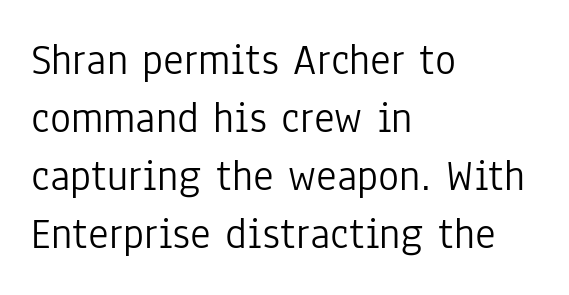
{"serif": "no", "italic": "no", "bold": "no", "weight": "light", "width": "condensed", "stroke_contrast": "low", "x_height": "medium", "monospaced": "no", "underline": "no", "align": "left", "line_spacing": "normal", "line_spacing_ratio": 1.32, "letter_spacing": "normal", "letter_spacing_em": 0.0, "glyph_px": 44}
